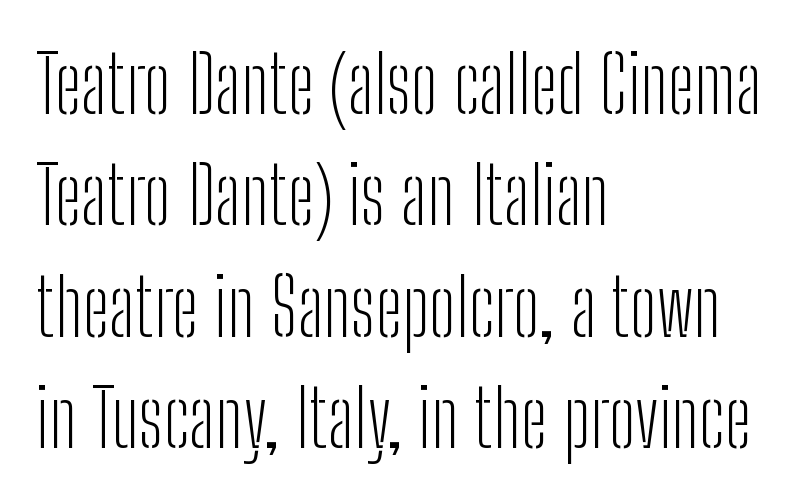
{"serif": "no", "italic": "no", "bold": "no", "weight": "light", "width": "condensed", "stroke_contrast": "low", "x_height": "medium", "monospaced": "no", "underline": "no", "align": "left", "line_spacing": "normal", "line_spacing_ratio": 1.41, "letter_spacing": "normal", "letter_spacing_em": 0.0, "glyph_px": 79}
